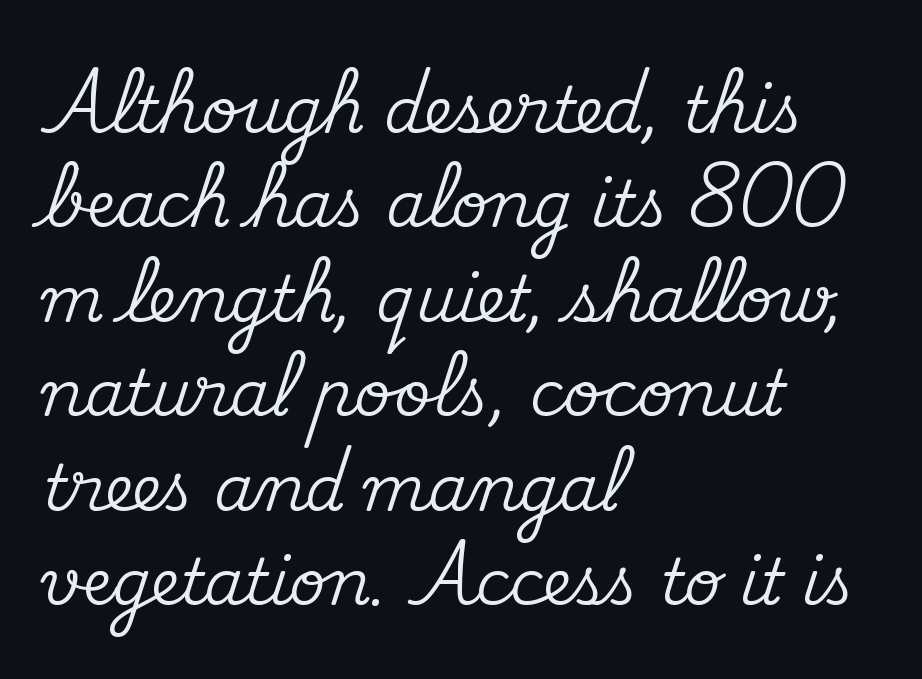
The space between consecutive lines is moderate. Here the designer chose a conventional face with non-uniform glyph widths. The paragraph has a hard left edge and a soft right edge.
